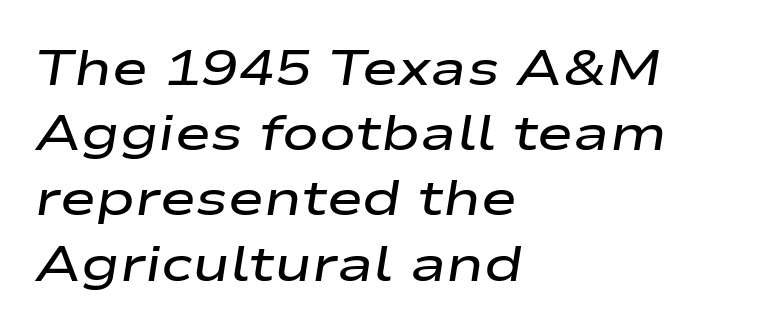
The image shows 49 px semibold, wide type, italic (leaning right); set left-aligned, normal line spacing (1.33x), normal letter spacing, not underlined; low stroke contrast and a medium x-height.
